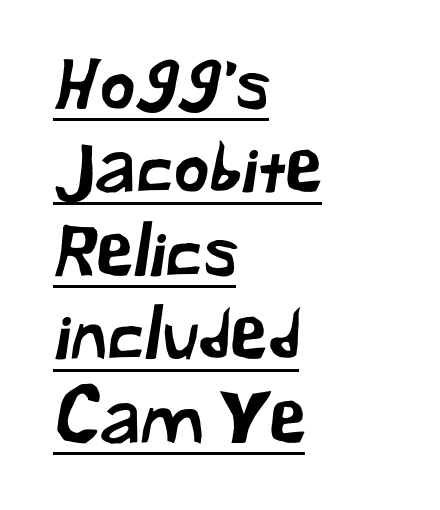
Q: Is the typeface a serif or a sans-serif typeface? A: Sans-serif.
Q: Is the text underlined? A: Yes.
Q: How is the paragraph aligned? A: Left-aligned.
Q: Is the spacing between letters normal or unusually wide? A: Normal.
Q: Width (condensed, normal, or wide)? A: Normal.
Q: Stroke contrast? A: Low.
Q: x-height? A: Medium.
Q: Monospaced? A: No.
